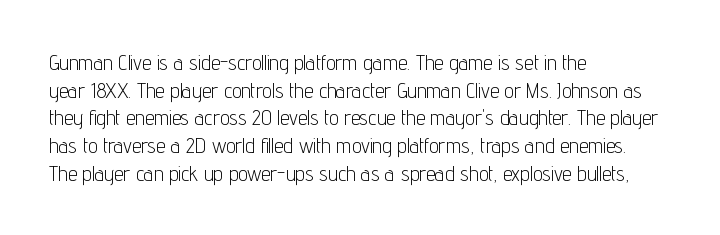
Q: Is the text bold? A: No.
Q: Is the text italic (slanted)? A: No, it is upright.
Q: Is the text underlined? A: No.
Q: How is the paragraph aligned? A: Left-aligned.
Q: Is the spacing between letters normal or unusually wide? A: Normal.
Q: Is the spacing between lines tight, normal or loose? A: Normal.
